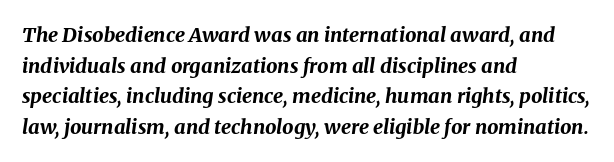
Line starts are locked; line ends wander. One glance says typical: line gaps are just what's usual. The typography opts for an oblique posture over an upright one. I'd describe the lettering as bold — thick and assertive. Each row of text sits above clean, open space. The face used here is rendered with its standard letterfit.
